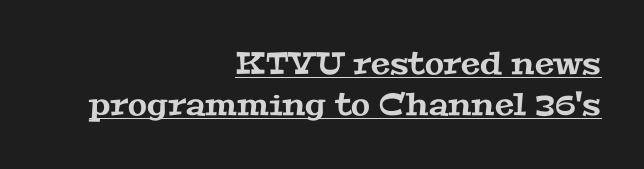
This block has exactly the height ordinary leading produces. The passage shown is underscored from start to finish. The typeface chosen for these lines features serifs. Casual observation: everything's shoved over to the right. Character widths vary here, with narrow letters taking less room than wide ones. Short note: letters normally spaced.
